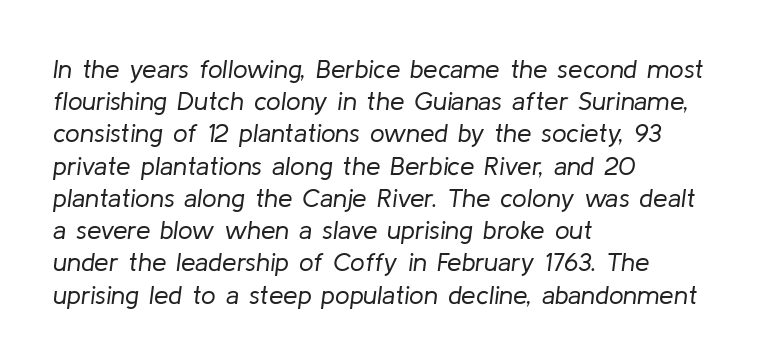
{"italic": "yes", "lean": "right", "slant_degrees": 8, "bold": "no", "underline": "no", "align": "left", "line_spacing_ratio": 1.24, "letter_spacing": "normal", "letter_spacing_em": 0.0, "glyph_px": 26}
